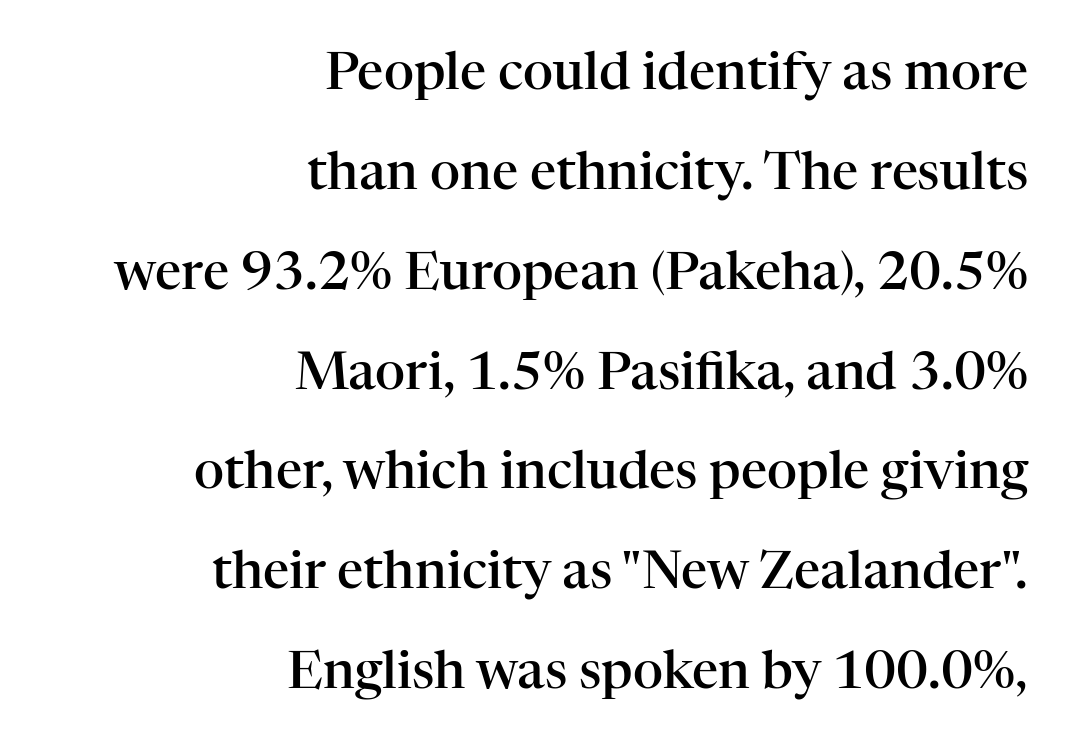
The image shows 52 px semibold serif type, upright; set right-aligned, loose line spacing (1.92x), normal letter spacing, not underlined; high stroke contrast and a medium x-height.
